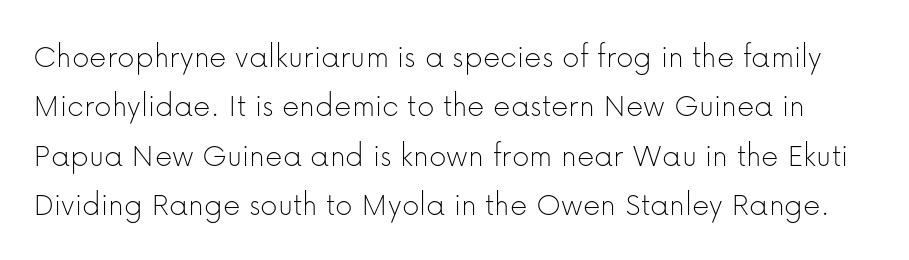
Q: Is the text bold? A: No.
Q: Is the text italic (slanted)? A: No, it is upright.
Q: Is the typeface a serif or a sans-serif typeface? A: Sans-serif.
Q: Is the text underlined? A: No.
Q: Is the spacing between letters normal or unusually wide? A: Normal.
Q: Is the spacing between lines tight, normal or loose? A: Normal.
Q: Width (condensed, normal, or wide)? A: Normal.
Q: Stroke contrast? A: Low.
Q: x-height? A: Medium.
Q: Monospaced? A: No.
